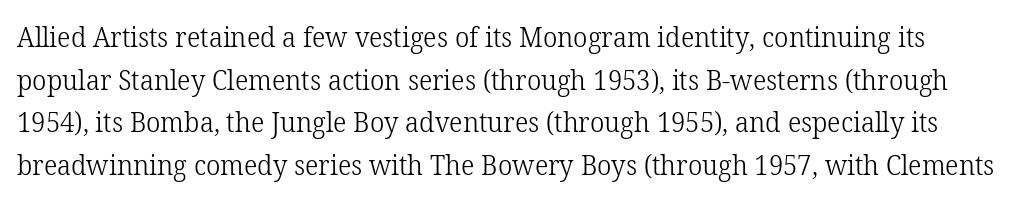
{"serif": "yes", "italic": "no", "bold": "no", "weight": "light", "width": "normal", "stroke_contrast": "low", "x_height": "medium", "monospaced": "no", "underline": "no", "line_spacing": "normal", "line_spacing_ratio": 1.52, "letter_spacing": "normal", "letter_spacing_em": 0.0, "glyph_px": 28}
